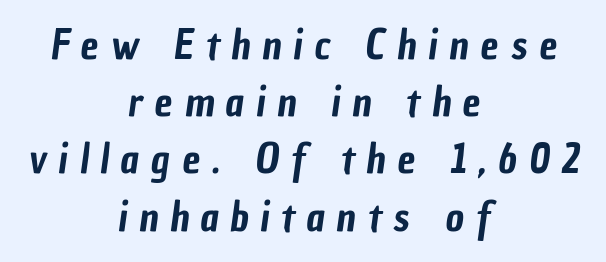
{"serif": "no", "width": "condensed", "stroke_contrast": "low", "x_height": "medium", "monospaced": "no", "underline": "no", "align": "center", "line_spacing": "normal", "line_spacing_ratio": 1.43, "letter_spacing": "wide", "letter_spacing_em": 0.3, "glyph_px": 40}
